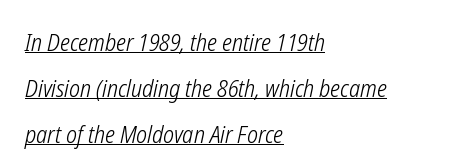
Designer's note — italics engaged. How would I describe the line gaps? Wide and relaxed. There is no visible air inserted between adjacent glyphs. The typesetting does not lean heavy: it is not bold. The ragged edge is on the right, which tells us the setting is flush left. Honestly, the underline is the first thing you notice here.
